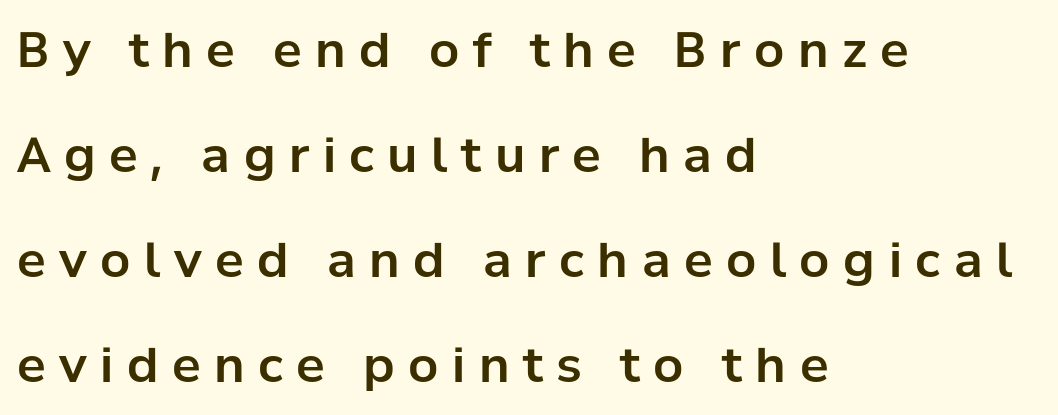
The image shows 48 px sans-serif type, upright; set left-aligned, loose line spacing (2.19x), unusually wide letter spacing (+0.28 em), not underlined; low stroke contrast and a medium x-height.
